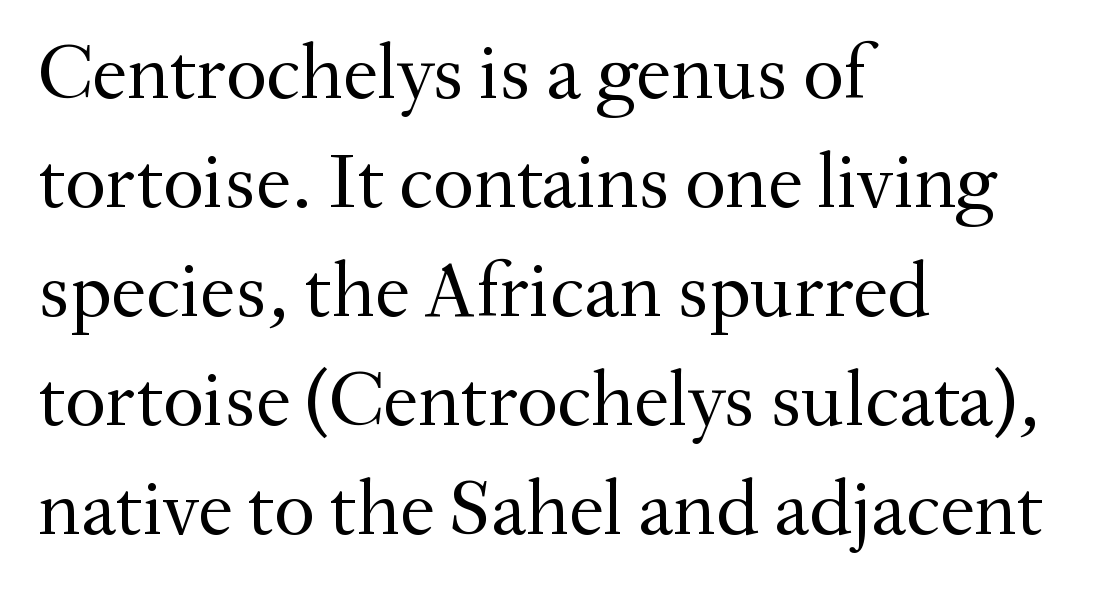
{"serif": "yes", "italic": "no", "bold": "no", "weight": "regular", "width": "normal", "stroke_contrast": "medium", "x_height": "small", "monospaced": "no", "underline": "no", "align": "left", "line_spacing": "normal", "line_spacing_ratio": 1.38, "letter_spacing": "normal", "letter_spacing_em": 0.0, "glyph_px": 79}
